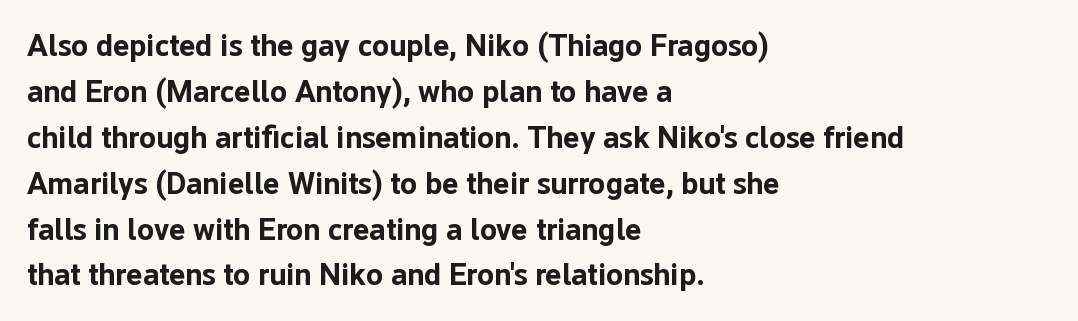
The image shows 31 px bold sans-serif type, upright; set left-aligned, normal line spacing (1.48x), normal letter spacing, not underlined; low stroke contrast and a medium x-height.
